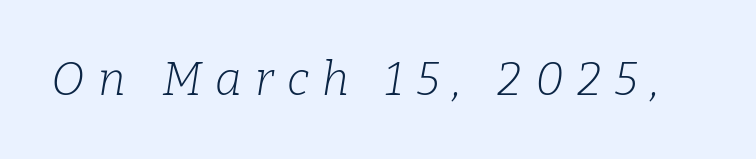
{"serif": "yes", "italic": "yes", "lean": "right", "slant_degrees": 9, "bold": "no", "weight": "light", "width": "normal", "stroke_contrast": "low", "x_height": "medium", "monospaced": "no", "underline": "no", "letter_spacing": "wide", "letter_spacing_em": 0.29, "glyph_px": 46}
